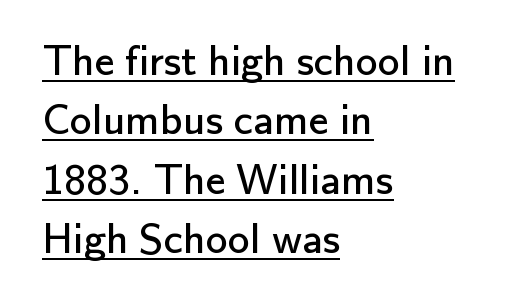
The image shows 44 px regular-weight sans-serif type, upright; set left-aligned, normal line spacing (1.35x), normal letter spacing, underlined; low stroke contrast and a small x-height.
